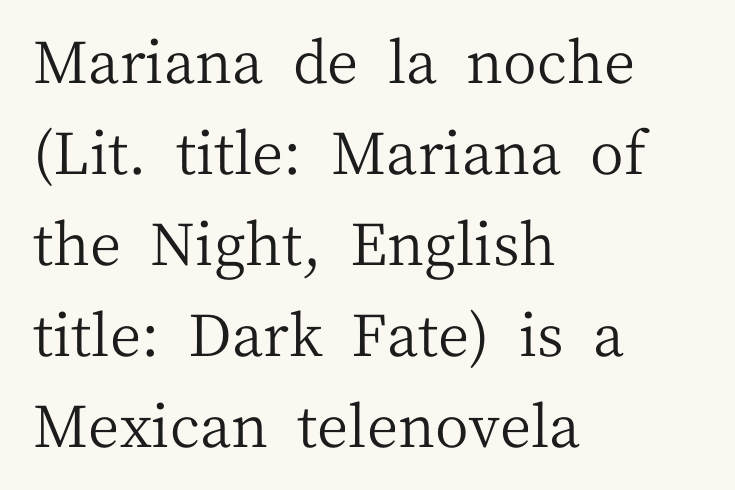
Q: Is the text bold? A: No.
Q: Is the text italic (slanted)? A: No, it is upright.
Q: Is the typeface a serif or a sans-serif typeface? A: Serif.
Q: Is the text underlined? A: No.
Q: How is the paragraph aligned? A: Left-aligned.
Q: Is the spacing between letters normal or unusually wide? A: Normal.
Q: Is the spacing between lines tight, normal or loose? A: Normal.
Q: Width (condensed, normal, or wide)? A: Normal.
Q: Stroke contrast? A: Medium.
Q: x-height? A: Medium.
Q: Monospaced? A: No.
